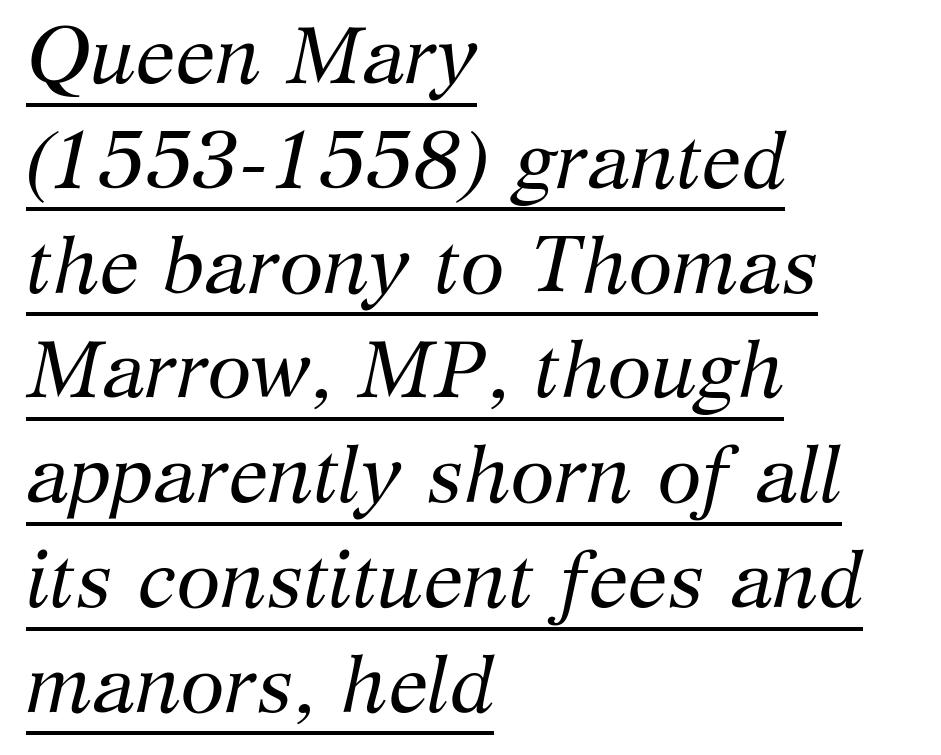
The image shows 80 px regular-weight serif type, italic (leaning right); set left-aligned, normal line spacing (1.31x), normal letter spacing, underlined; medium stroke contrast and a medium x-height.
